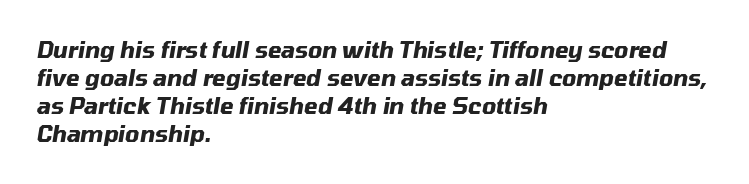
Q: Is the text bold? A: Yes.
Q: Is the text italic (slanted)? A: Yes, it leans right by about 10 degrees.
Q: Is the text underlined? A: No.
Q: How is the paragraph aligned? A: Left-aligned.
Q: Is the spacing between letters normal or unusually wide? A: Normal.
Q: Is the spacing between lines tight, normal or loose? A: Normal.
